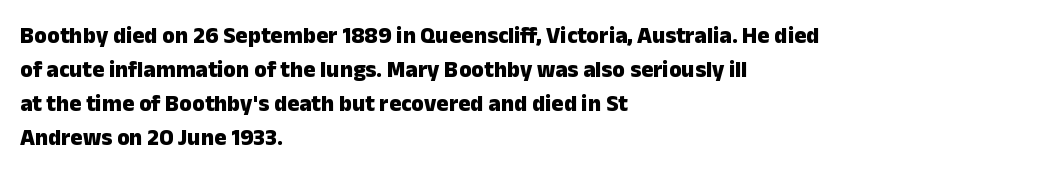
The image shows 23 px bold type, upright; set left-aligned, normal line spacing (1.48x), normal letter spacing, not underlined.
